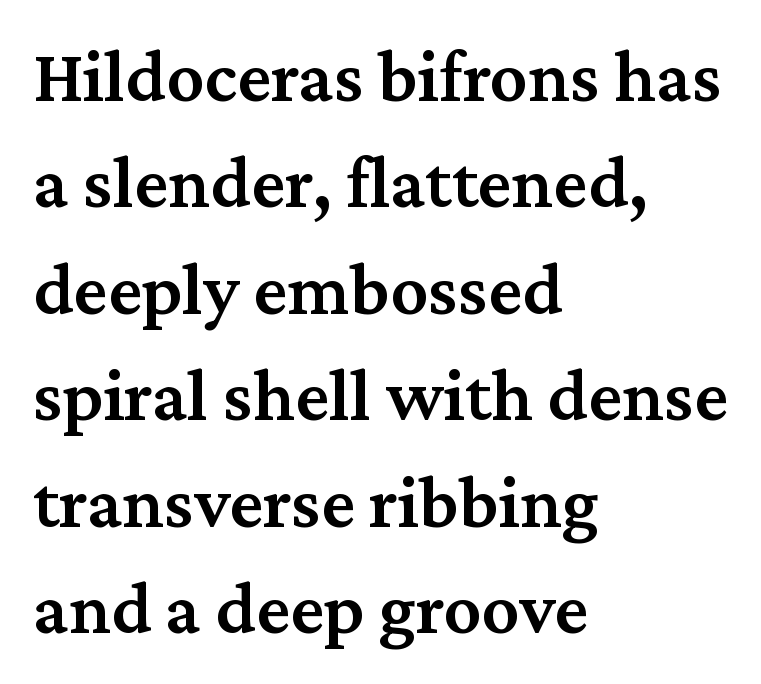
The image shows 75 px semibold serif type, upright; set left-aligned, normal line spacing (1.42x), normal letter spacing, not underlined; medium stroke contrast and a medium x-height.
